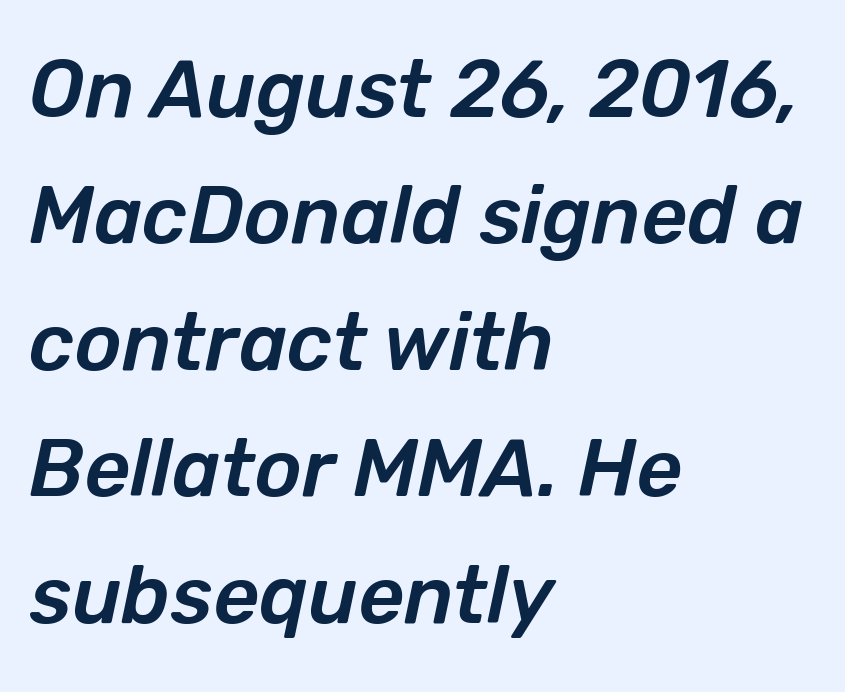
Q: Is the text italic (slanted)? A: Yes, it leans right by about 12 degrees.
Q: Is the text underlined? A: No.
Q: How is the paragraph aligned? A: Left-aligned.
Q: Is the spacing between letters normal or unusually wide? A: Normal.
Q: Is the spacing between lines tight, normal or loose? A: Normal.
Q: Width (condensed, normal, or wide)? A: Normal.
Q: Stroke contrast? A: Low.
Q: x-height? A: Medium.
Q: Monospaced? A: No.
